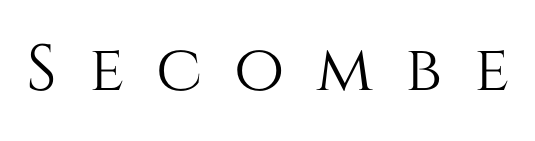
{"italic": "no", "width": "normal", "stroke_contrast": "medium", "x_height": "large", "monospaced": "no", "underline": "no", "letter_spacing": "wide", "letter_spacing_em": 0.49, "glyph_px": 65}
